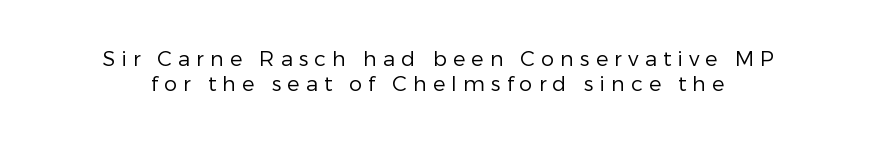
Q: Is the text bold? A: No.
Q: Is the text italic (slanted)? A: No, it is upright.
Q: Is the text underlined? A: No.
Q: Is the spacing between letters normal or unusually wide? A: Unusually wide.
